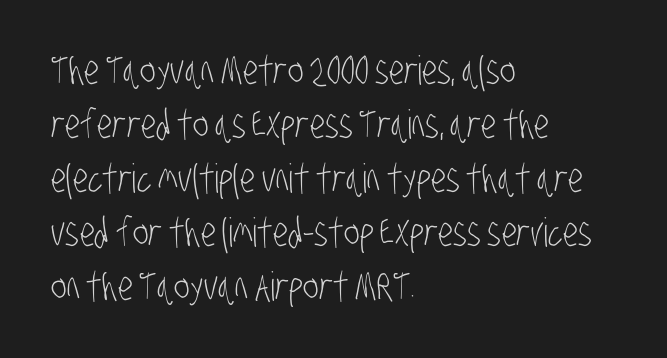
{"serif": "no", "bold": "no", "weight": "light", "width": "condensed", "stroke_contrast": "low", "x_height": "large", "monospaced": "no", "underline": "no", "align": "left", "line_spacing": "normal", "line_spacing_ratio": 1.35, "letter_spacing": "normal", "letter_spacing_em": 0.0, "glyph_px": 40}
